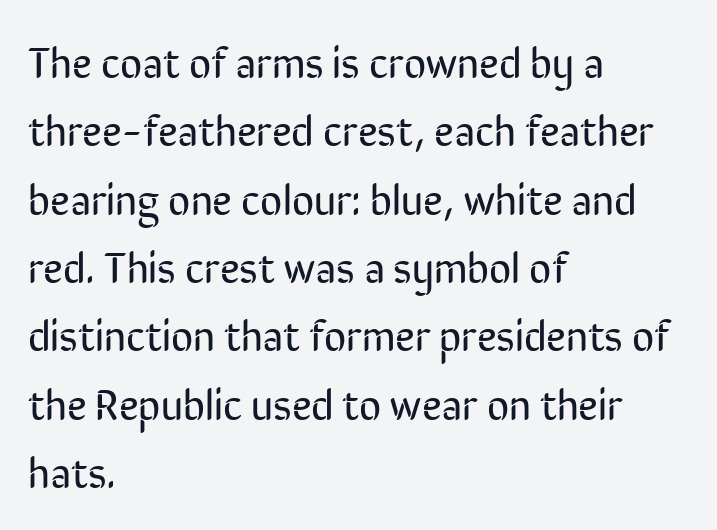
{"serif": "no", "italic": "no", "bold": "no", "weight": "regular", "width": "condensed", "stroke_contrast": "low", "x_height": "medium", "monospaced": "no", "underline": "no", "align": "left", "line_spacing": "normal", "line_spacing_ratio": 1.59, "letter_spacing": "normal", "letter_spacing_em": 0.0, "glyph_px": 43}
